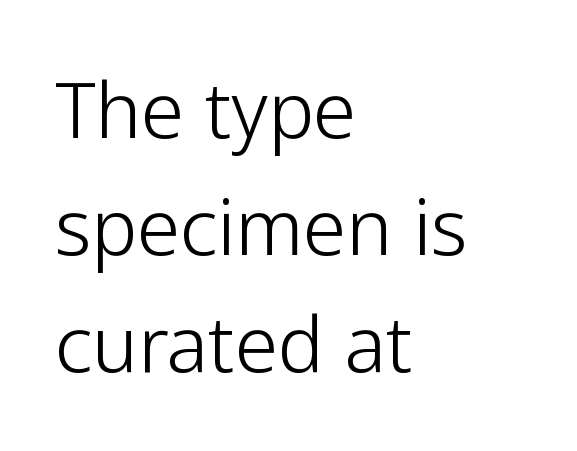
The image shows 77 px light sans-serif type, upright; set left-aligned, normal line spacing (1.52x), normal letter spacing, not underlined; low stroke contrast and a medium x-height.
